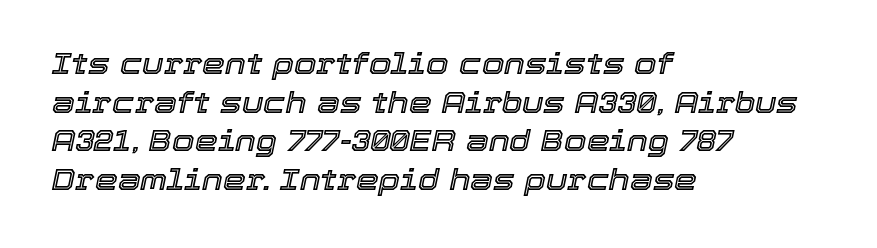
{"italic": "yes", "lean": "right", "slant_degrees": 12, "width": "normal", "x_height": "medium", "monospaced": "no", "underline": "no", "align": "left", "line_spacing": "normal", "line_spacing_ratio": 1.33, "letter_spacing": "normal", "letter_spacing_em": 0.0, "glyph_px": 29}
